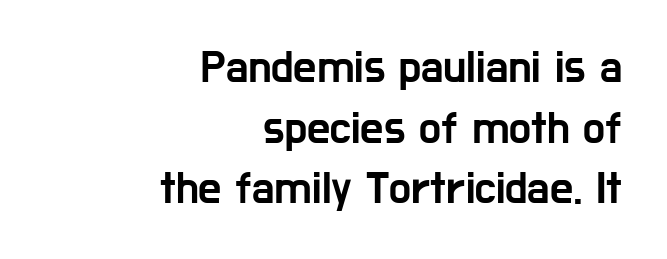
{"serif": "no", "italic": "no", "width": "condensed", "stroke_contrast": "low", "x_height": "medium", "monospaced": "no", "underline": "no", "align": "right", "line_spacing": "normal", "line_spacing_ratio": 1.32, "letter_spacing": "normal", "letter_spacing_em": 0.0, "glyph_px": 46}
